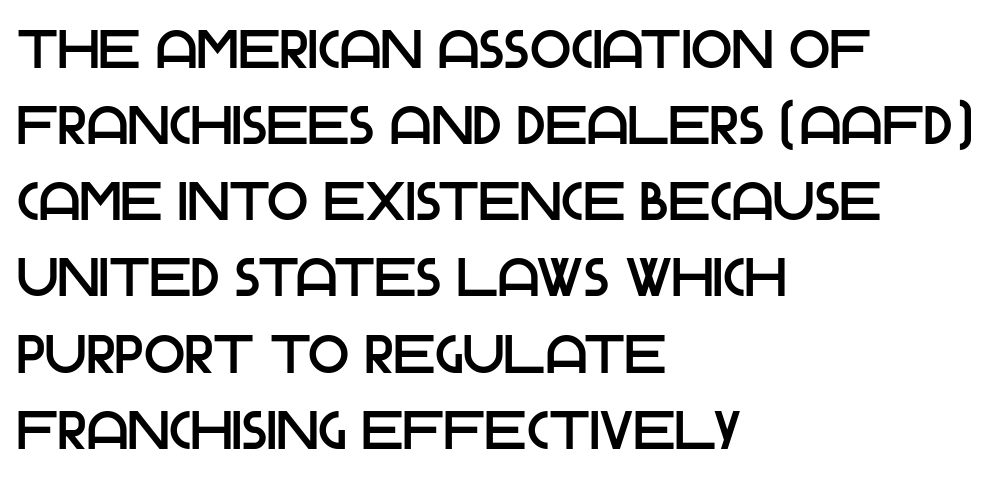
The glyphs are unaccompanied by any horizontal stroke below them. A sans-serif font was chosen for this passage. No extra tracking has been applied to these lines. Think of a printed novel: that variable character pitch is what you see here. Whoever set this chose a conventional vertical rhythm. This is the regular roman posture of the typeface.
